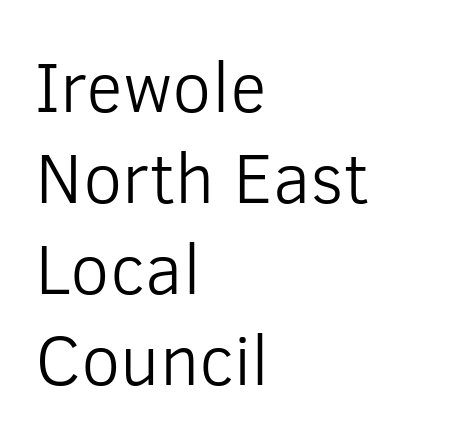
Q: Is the text bold? A: No.
Q: Is the text italic (slanted)? A: No, it is upright.
Q: Is the typeface a serif or a sans-serif typeface? A: Sans-serif.
Q: Is the text underlined? A: No.
Q: How is the paragraph aligned? A: Left-aligned.
Q: Is the spacing between letters normal or unusually wide? A: Normal.
Q: Is the spacing between lines tight, normal or loose? A: Normal.
Q: Width (condensed, normal, or wide)? A: Normal.
Q: Stroke contrast? A: Low.
Q: x-height? A: Medium.
Q: Monospaced? A: No.
